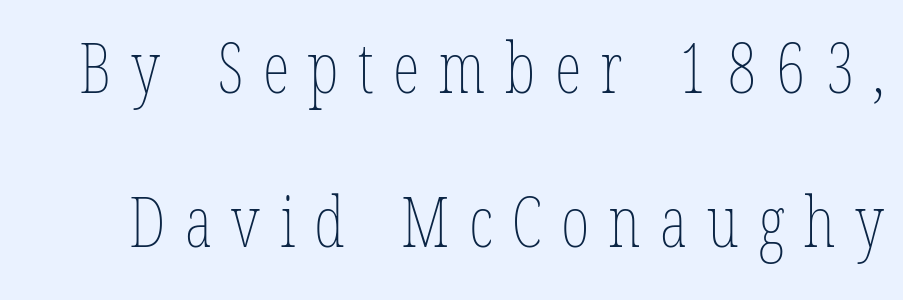
The image shows 69 px thin, condensed type, upright; set loose line spacing (2.23x), unusually wide letter spacing (+0.28 em), not underlined; low stroke contrast and a medium x-height.
